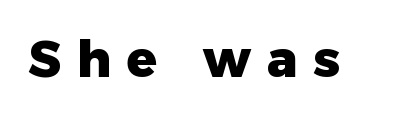
Q: Is the text bold? A: Yes.
Q: Is the text italic (slanted)? A: No, it is upright.
Q: Is the typeface a serif or a sans-serif typeface? A: Sans-serif.
Q: Is the text underlined? A: No.
Q: Is the spacing between letters normal or unusually wide? A: Unusually wide.
Q: Width (condensed, normal, or wide)? A: Normal.
Q: Stroke contrast? A: Low.
Q: x-height? A: Medium.
Q: Monospaced? A: No.
